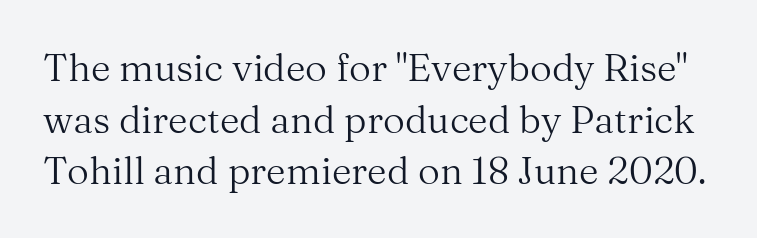
Q: Is the text bold? A: No.
Q: Is the text italic (slanted)? A: No, it is upright.
Q: Is the typeface a serif or a sans-serif typeface? A: Serif.
Q: Is the text underlined? A: No.
Q: Is the spacing between letters normal or unusually wide? A: Normal.
Q: Is the spacing between lines tight, normal or loose? A: Normal.
Q: Width (condensed, normal, or wide)? A: Normal.
Q: Stroke contrast? A: Medium.
Q: x-height? A: Medium.
Q: Monospaced? A: No.
